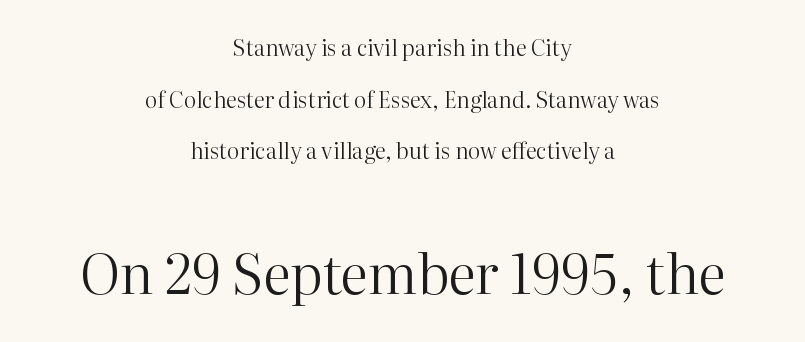
Q: Is the text bold? A: No.
Q: Is the text italic (slanted)? A: No, it is upright.
Q: Is the typeface a serif or a sans-serif typeface? A: Serif.
Q: Is the text underlined? A: No.
Q: How is the paragraph aligned? A: Centered.
Q: Is the spacing between letters normal or unusually wide? A: Normal.
Q: Is the spacing between lines tight, normal or loose? A: Loose.
Q: Which block of text is set in a larger size, the first (top) or the second (bottom)? A: The second (bottom) one.
Q: Width (condensed, normal, or wide)? A: Normal.
Q: Stroke contrast? A: High.
Q: x-height? A: Medium.
Q: Monospaced? A: No.
